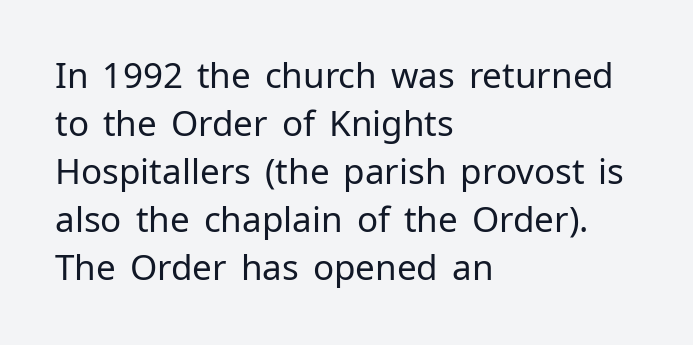
Each row of text sits above clean, open space. A sans-serif font was chosen for this passage. Vertically, the passage feels balanced, rows spaced as you'd expect. Proportional: the letters do not fall into vertical columns.
